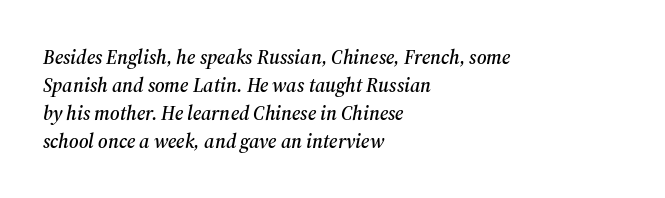
Descender tails drop into unmarked territory. Notice how the stems are inclined rather than vertical — that's the hallmark of italics. Where is the straight margin? On the left. The block of text has a typical density, with ordinary space between rows.
